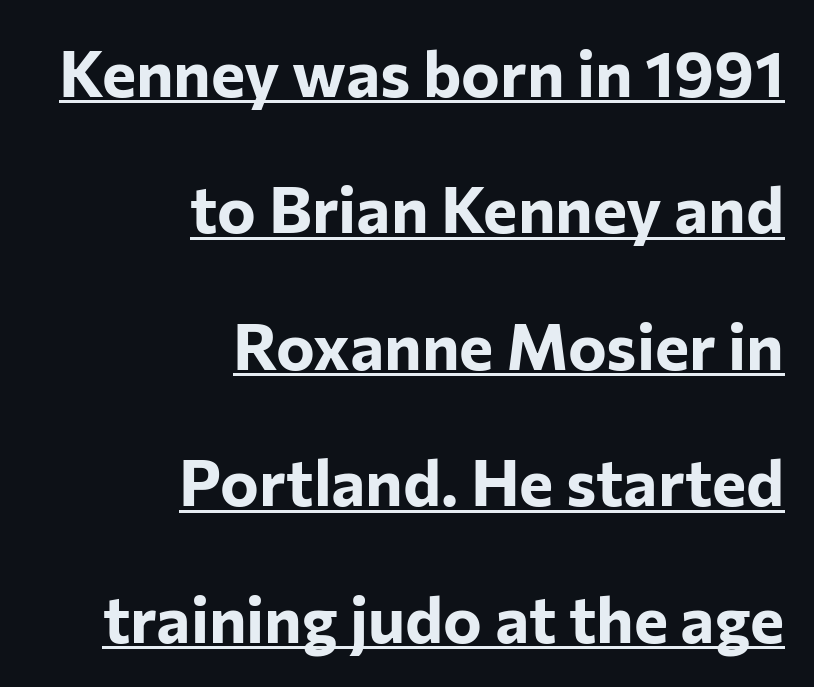
{"serif": "no", "italic": "no", "bold": "yes", "weight": "bold", "width": "normal", "stroke_contrast": "low", "x_height": "medium", "monospaced": "no", "underline": "yes", "align": "right", "line_spacing": "loose", "line_spacing_ratio": 2.1, "letter_spacing": "normal", "letter_spacing_em": 0.0, "glyph_px": 65}
